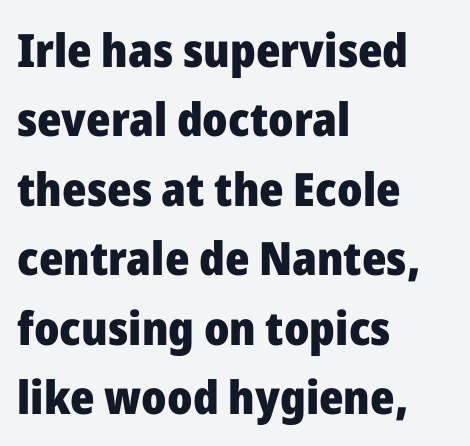
Q: Is the text bold? A: Yes.
Q: Is the text italic (slanted)? A: No, it is upright.
Q: Is the typeface a serif or a sans-serif typeface? A: Sans-serif.
Q: Is the text underlined? A: No.
Q: How is the paragraph aligned? A: Left-aligned.
Q: Is the spacing between letters normal or unusually wide? A: Normal.
Q: Is the spacing between lines tight, normal or loose? A: Normal.
Q: Width (condensed, normal, or wide)? A: Normal.
Q: Stroke contrast? A: Low.
Q: x-height? A: Medium.
Q: Monospaced? A: No.
